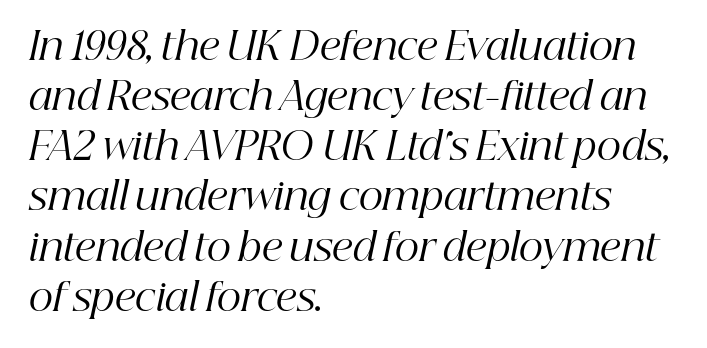
The rendering keeps characters at their native spacing. Letterform terminals end in serifs throughout the passage. Leading matches the norm, producing a regular column. The passage is arranged the way most books set body copy — flush left.
